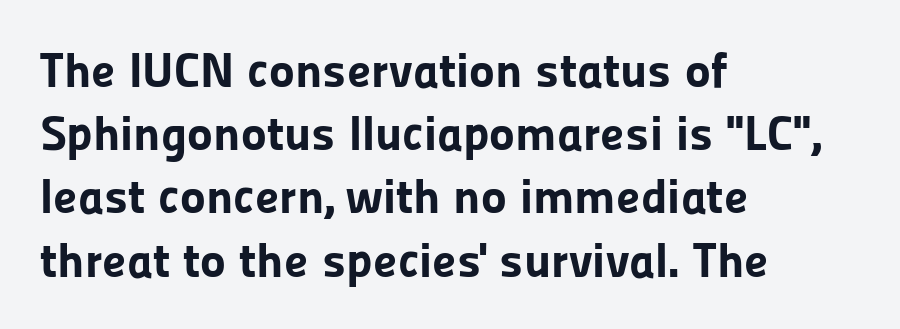
Q: Is the text bold? A: Yes.
Q: Is the text italic (slanted)? A: No, it is upright.
Q: Is the typeface a serif or a sans-serif typeface? A: Sans-serif.
Q: Is the text underlined? A: No.
Q: How is the paragraph aligned? A: Left-aligned.
Q: Is the spacing between letters normal or unusually wide? A: Normal.
Q: Is the spacing between lines tight, normal or loose? A: Normal.
Q: Width (condensed, normal, or wide)? A: Normal.
Q: Stroke contrast? A: Low.
Q: x-height? A: Medium.
Q: Monospaced? A: No.
